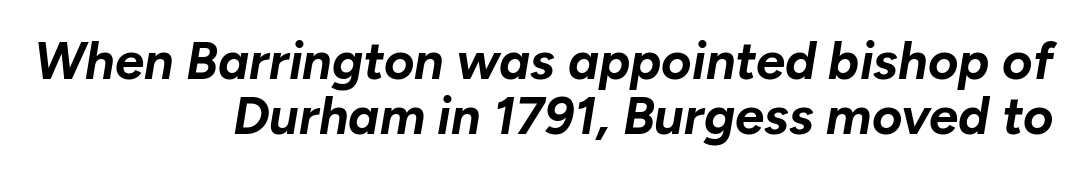
Q: Is the text bold? A: Yes.
Q: Is the text italic (slanted)? A: Yes, it leans right by about 10 degrees.
Q: Is the text underlined? A: No.
Q: How is the paragraph aligned? A: Right-aligned.
Q: Is the spacing between letters normal or unusually wide? A: Normal.
Q: Is the spacing between lines tight, normal or loose? A: Tight.
Q: Width (condensed, normal, or wide)? A: Normal.
Q: Stroke contrast? A: Low.
Q: x-height? A: Medium.
Q: Monospaced? A: No.
